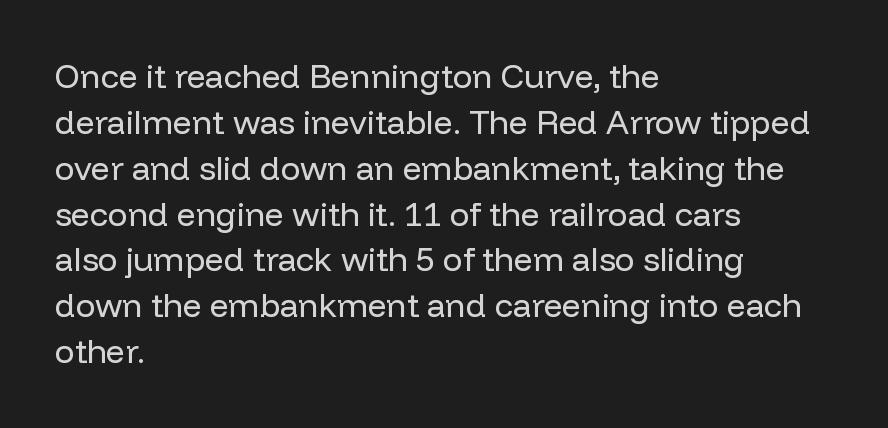
{"serif": "no", "italic": "no", "bold": "no", "weight": "regular", "width": "normal", "stroke_contrast": "low", "x_height": "medium", "monospaced": "no", "underline": "no", "align": "left", "line_spacing": "normal", "line_spacing_ratio": 1.39, "letter_spacing": "normal", "letter_spacing_em": 0.0, "glyph_px": 33}
